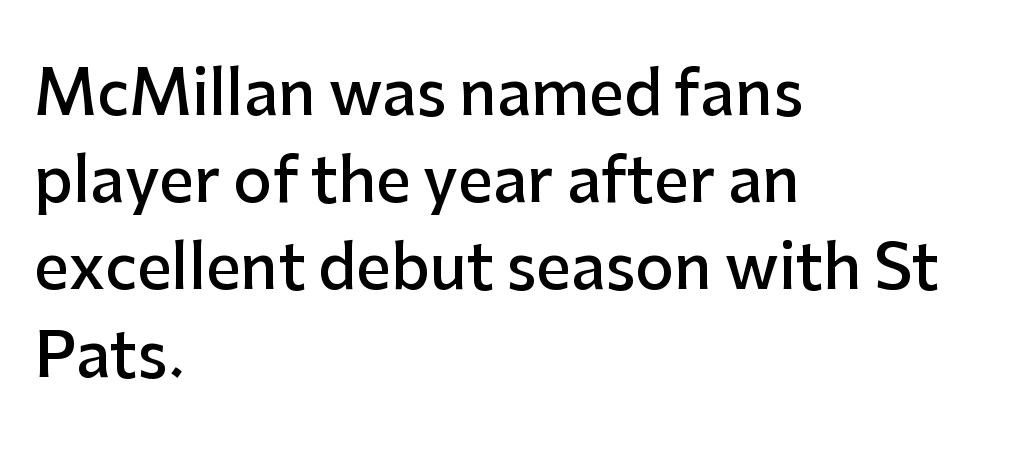
{"serif": "no", "italic": "no", "bold": "semi", "weight": "semibold", "width": "normal", "stroke_contrast": "low", "x_height": "medium", "monospaced": "no", "underline": "no", "align": "left", "line_spacing": "normal", "line_spacing_ratio": 1.43, "letter_spacing": "normal", "letter_spacing_em": 0.0, "glyph_px": 61}
